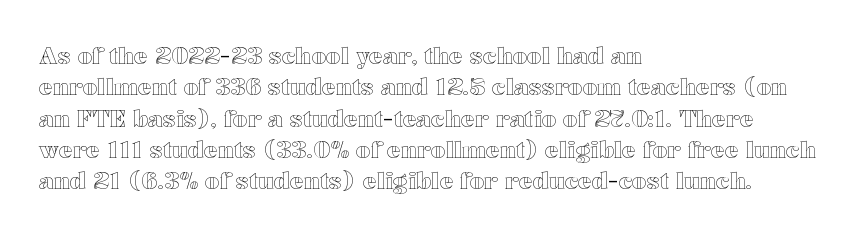
The passage shown is not underscored anywhere. The line texture is even and compact thanks to regular tracking. Nope, not italic — everything's standing straight. Each line starts at the same left margin while the right side varies. Notice how descenders clear the ascenders below comfortably — that's standard leading.
